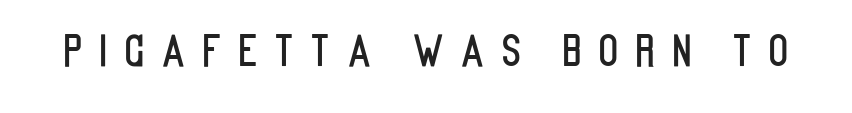
{"serif": "no", "italic": "no", "width": "condensed", "stroke_contrast": "low", "x_height": "large", "monospaced": "no", "underline": "no", "letter_spacing": "wide", "letter_spacing_em": 0.39, "glyph_px": 42}
